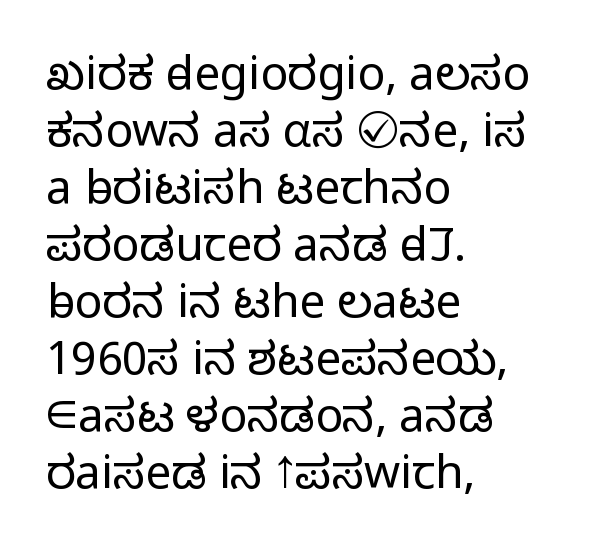
{"serif": "no", "italic": "no", "bold": "no", "weight": "light", "width": "normal", "stroke_contrast": "low", "x_height": "medium", "monospaced": "no", "underline": "no", "align": "left", "line_spacing_ratio": 1.24, "letter_spacing": "normal", "letter_spacing_em": 0.0, "glyph_px": 46}
